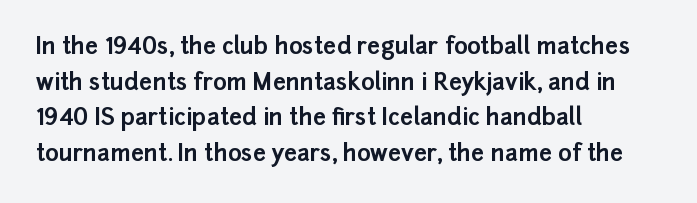
Q: Is the text bold? A: Yes.
Q: Is the text italic (slanted)? A: No, it is upright.
Q: Is the text underlined? A: No.
Q: How is the paragraph aligned? A: Left-aligned.
Q: Is the spacing between letters normal or unusually wide? A: Normal.
Q: Is the spacing between lines tight, normal or loose? A: Normal.
